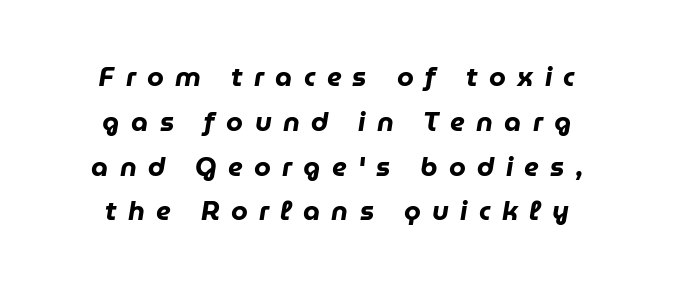
The image shows 27 px bold type, italic (leaning right); set centered, normal line spacing (1.66x), unusually wide letter spacing (+0.42 em), not underlined.
